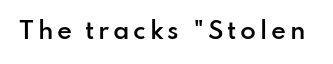
Q: Is the text bold? A: Semi-bold.
Q: Is the text italic (slanted)? A: No, it is upright.
Q: Is the text underlined? A: No.
